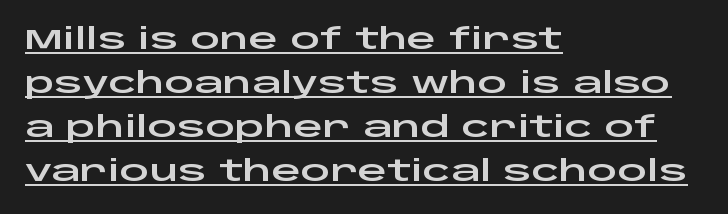
{"serif": "no", "italic": "no", "width": "wide", "stroke_contrast": "low", "x_height": "large", "monospaced": "no", "underline": "yes", "align": "left", "line_spacing": "normal", "line_spacing_ratio": 1.52, "letter_spacing": "normal", "letter_spacing_em": 0.0, "glyph_px": 29}
